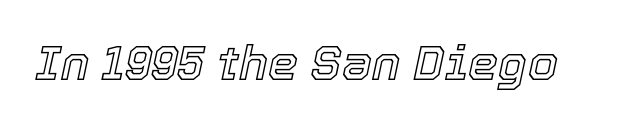
Q: Is the text italic (slanted)? A: Yes, it leans right by about 12 degrees.
Q: Is the text underlined? A: No.
Q: Is the spacing between letters normal or unusually wide? A: Normal.
Q: Width (condensed, normal, or wide)? A: Normal.
Q: x-height? A: Medium.
Q: Monospaced? A: No.
